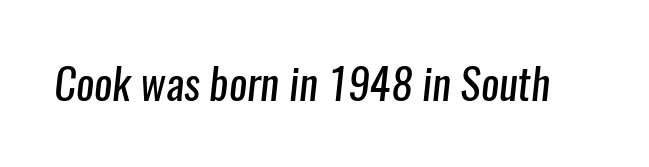
{"serif": "no", "bold": "no", "weight": "regular", "width": "condensed", "stroke_contrast": "low", "x_height": "medium", "monospaced": "no", "underline": "no", "letter_spacing": "normal", "letter_spacing_em": 0.0, "glyph_px": 43}
